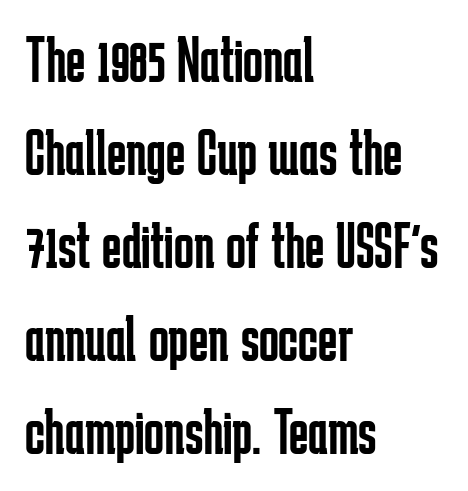
{"serif": "no", "italic": "no", "bold": "no", "weight": "regular", "width": "condensed", "stroke_contrast": "low", "x_height": "medium", "monospaced": "no", "underline": "no", "align": "left", "line_spacing": "normal", "line_spacing_ratio": 1.41, "letter_spacing": "normal", "letter_spacing_em": 0.0, "glyph_px": 66}
